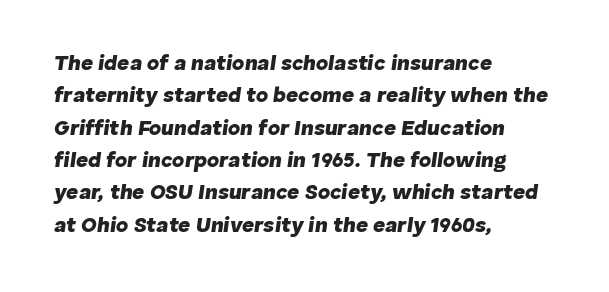
The image shows 21 px bold type, italic (leaning right); set left-aligned, normal line spacing (1.54x), normal letter spacing, not underlined.
